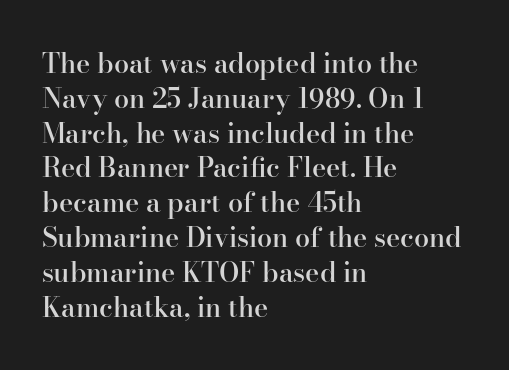
Q: Is the text bold? A: Semi-bold.
Q: Is the text italic (slanted)? A: No, it is upright.
Q: Is the text underlined? A: No.
Q: How is the paragraph aligned? A: Left-aligned.
Q: Is the spacing between letters normal or unusually wide? A: Normal.
Q: Is the spacing between lines tight, normal or loose? A: Normal.
